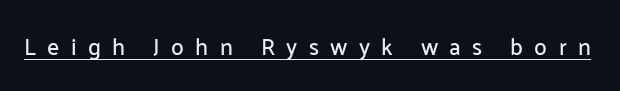
Q: Is the text italic (slanted)? A: No, it is upright.
Q: Is the text underlined? A: Yes.
Q: Is the spacing between letters normal or unusually wide? A: Unusually wide.
